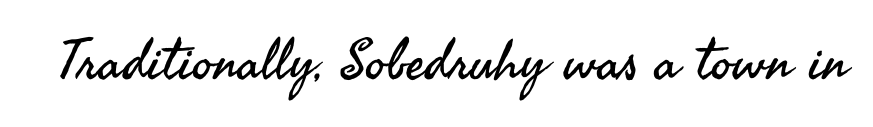
The image shows 56 px regular-weight sans-serif type; set normal letter spacing, not underlined; medium stroke contrast and a small x-height.
